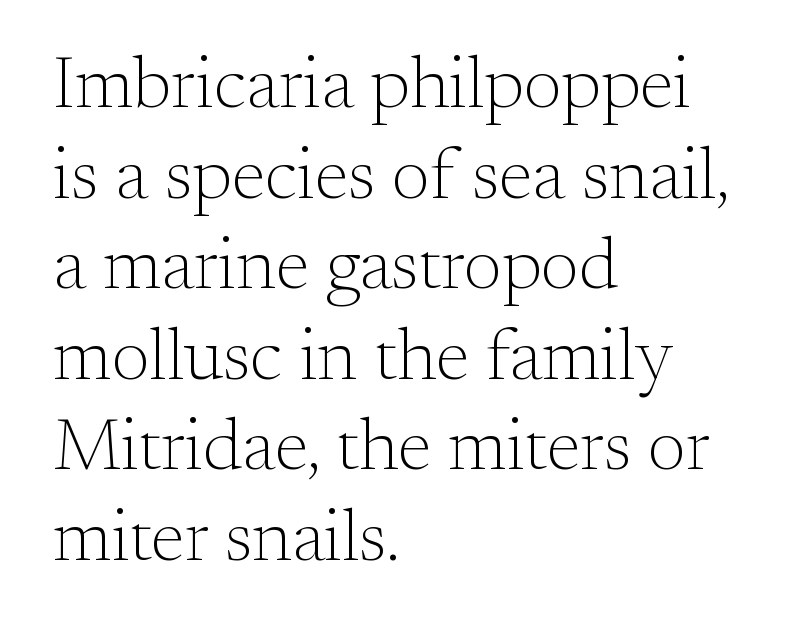
The image shows 73 px light serif type, upright; set left-aligned, line spacing 1.24x, normal letter spacing, not underlined; medium stroke contrast and a small x-height.
